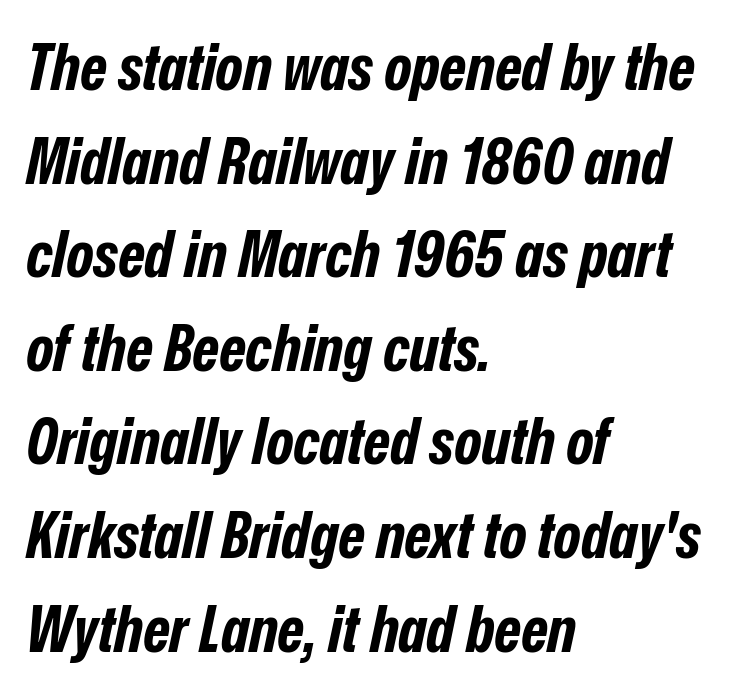
Q: Is the text bold? A: Yes.
Q: Is the text italic (slanted)? A: Yes, it leans right by about 12 degrees.
Q: Is the text underlined? A: No.
Q: How is the paragraph aligned? A: Left-aligned.
Q: Is the spacing between letters normal or unusually wide? A: Normal.
Q: Is the spacing between lines tight, normal or loose? A: Normal.
Q: Width (condensed, normal, or wide)? A: Condensed.
Q: Stroke contrast? A: Low.
Q: x-height? A: Medium.
Q: Monospaced? A: No.
